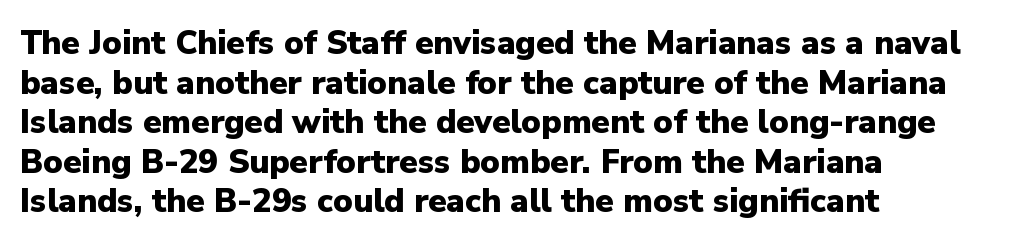
You'd pick this weight for a headline — it's a proper bold. Descenders hang freely into open space. Typographically, this falls in the sans-serif category. Students, note that the glyphs here touch the page at normal intervals. Do the letters lean? They stand straight. Caption: multi-line text, flush left, ragged right.
